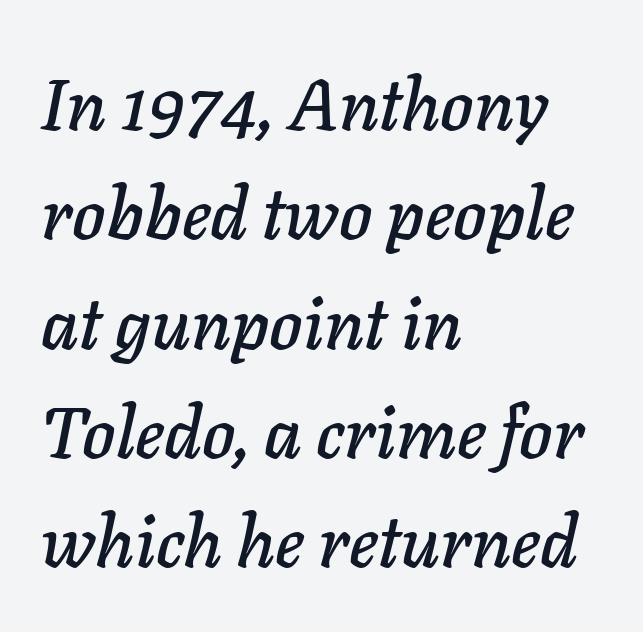
The rendering applies a slant to the glyphs. Line starts are locked; line ends wander. Is the letter spacing exaggerated? No — it looks like the ordinary default. Baseline-to-baseline distance is the conventional proportion of letter height. The rendering uses natural spacing where letterforms have individual widths. Each row of text sits above clean, open space.
